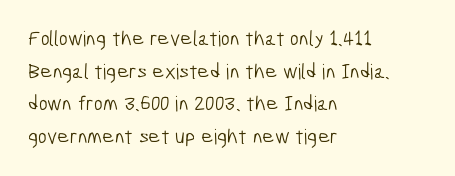
{"bold": "no", "underline": "no", "align": "left", "line_spacing": "normal", "line_spacing_ratio": 1.55, "letter_spacing": "normal", "letter_spacing_em": 0.0, "glyph_px": 21}
